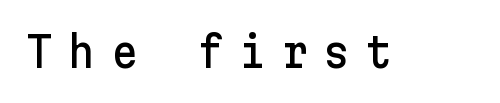
This sample uses expanded letter spacing, leaving extra air between glyphs. Only glyphs here, with clear space below each row. Is this a sans? Yes — the strokes have no serifs. This is the regular roman posture of the typeface.
